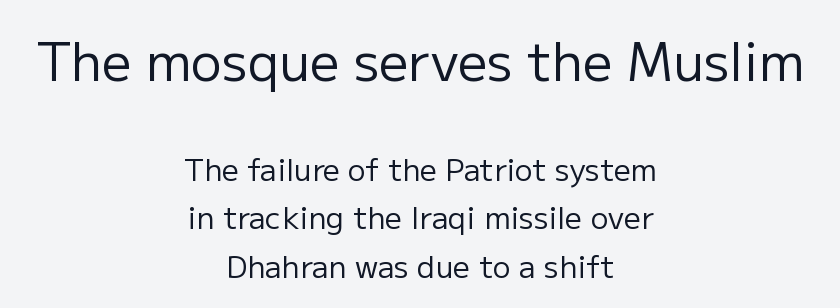
Compared with a typical body face, this is equally light or lighter still. A typesetter would mark this as roman, not italic. Type size steps down from the first block to the second. Rule under the text: the space is simply empty. Each new line begins a customary step beneath the previous one. Students, note that the glyphs here touch the page at normal intervals.
